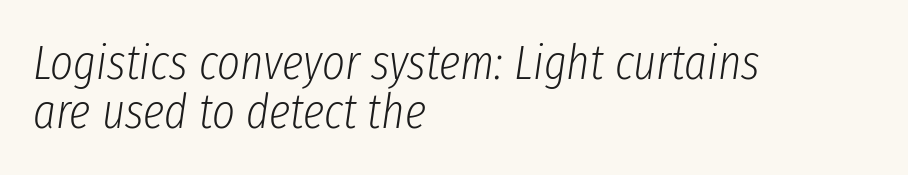
Standard letterfit; no display-style spreading of the glyphs. Looks like regular typesetting: each glyph gets only the width it needs. Honestly, there is no underline to notice here at all. An italicized treatment has been applied to the whole sample.
